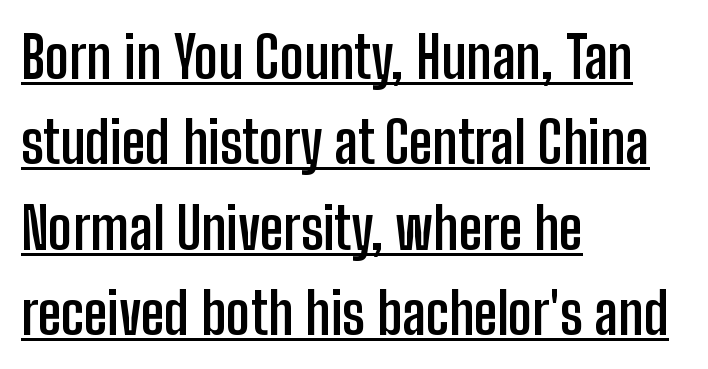
Q: Is the text bold? A: Yes.
Q: Is the text italic (slanted)? A: No, it is upright.
Q: Is the typeface a serif or a sans-serif typeface? A: Sans-serif.
Q: Is the text underlined? A: Yes.
Q: How is the paragraph aligned? A: Left-aligned.
Q: Is the spacing between letters normal or unusually wide? A: Normal.
Q: Is the spacing between lines tight, normal or loose? A: Normal.
Q: Width (condensed, normal, or wide)? A: Condensed.
Q: Stroke contrast? A: Low.
Q: x-height? A: Medium.
Q: Monospaced? A: No.
